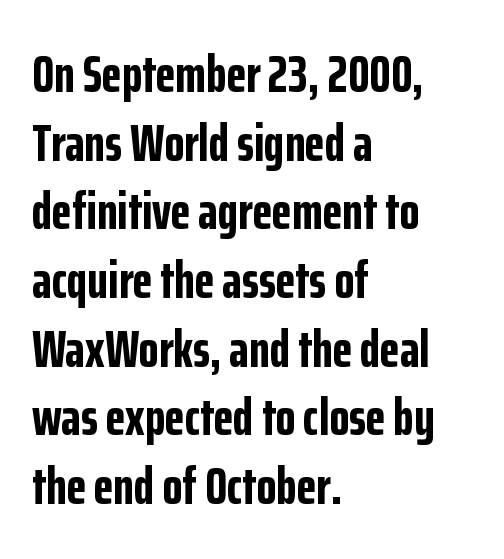
The image shows 52 px bold, condensed sans-serif type, upright; set left-aligned, normal line spacing (1.32x), normal letter spacing, not underlined; low stroke contrast and a medium x-height.
